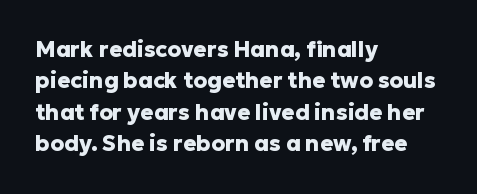
Q: Is the text bold? A: Yes.
Q: Is the text italic (slanted)? A: No, it is upright.
Q: Is the text underlined? A: No.
Q: How is the paragraph aligned? A: Left-aligned.
Q: Is the spacing between letters normal or unusually wide? A: Normal.
Q: Is the spacing between lines tight, normal or loose? A: Normal.
